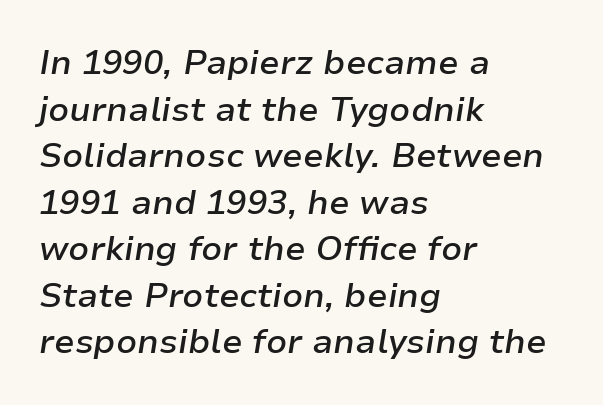
The image shows 34 px semibold type, italic (leaning right); set left-aligned, normal line spacing (1.37x), normal letter spacing, not underlined; low stroke contrast and a medium x-height.
